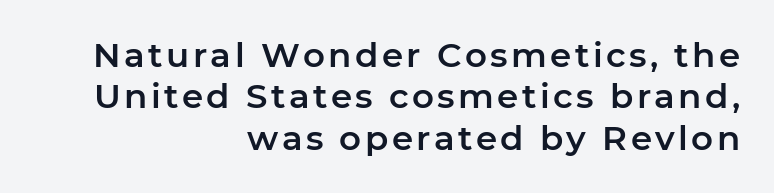
Typographically, this falls in the sans-serif category. The string is rendered with underlining switched off. A student would call this right alignment; a typographer would say flush right, rag left. This sample has the flowing, uneven cadence of proportional lettering.
